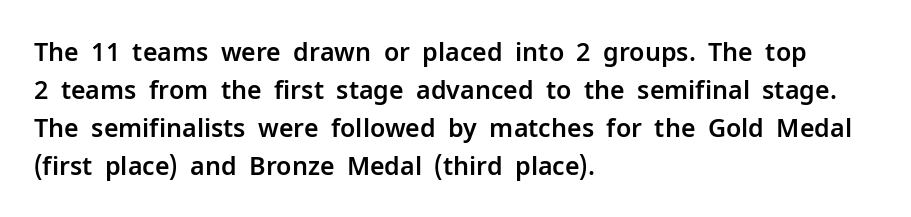
The image shows 25 px text type, upright; set left-aligned, normal line spacing (1.52x), normal letter spacing, not underlined.
